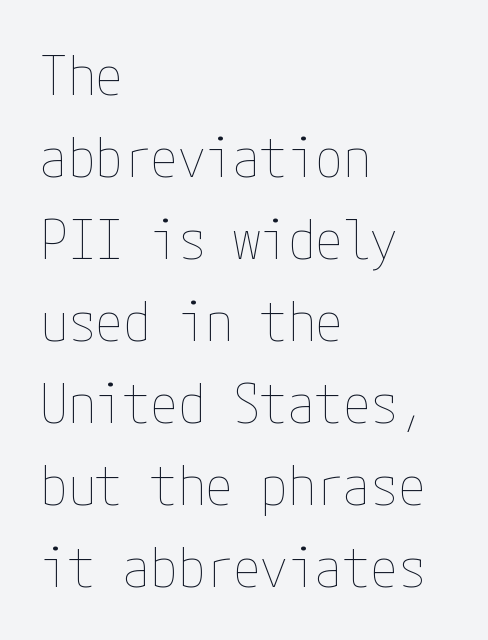
The zone under the glyphs is completely vacant. Left-aligned paragraph, ragged on the right. Counters stay open thanks to moderate or lighter strokes. Unlike italic type, these characters show no tilt at all. In terms of leading, this rendering sits right in the middle. Observe the ordinary spacing: letters are neighbours, not strangers.
